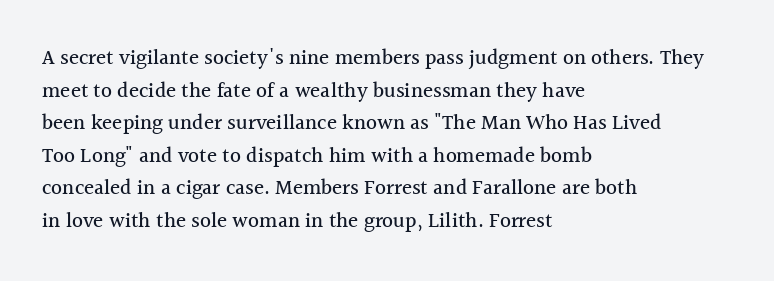
The image shows 21 px text type, upright; set left-aligned, normal line spacing (1.55x), normal letter spacing, not underlined.
